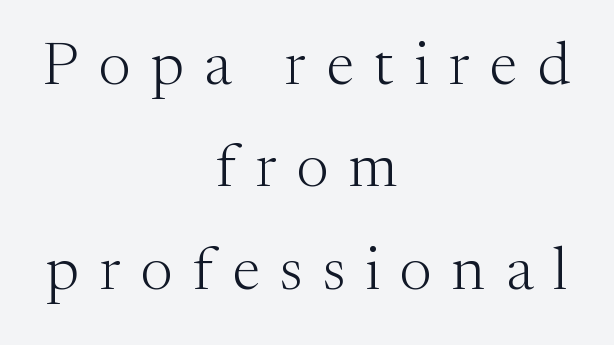
Vertically, the passage feels balanced, rows spaced as you'd expect. On a weight scale, this lands at 450 or below. The passage is arranged like a title page — every line centered. How are the letters spaced? Widely, with obvious added tracking. Bare-footed words on every line.
